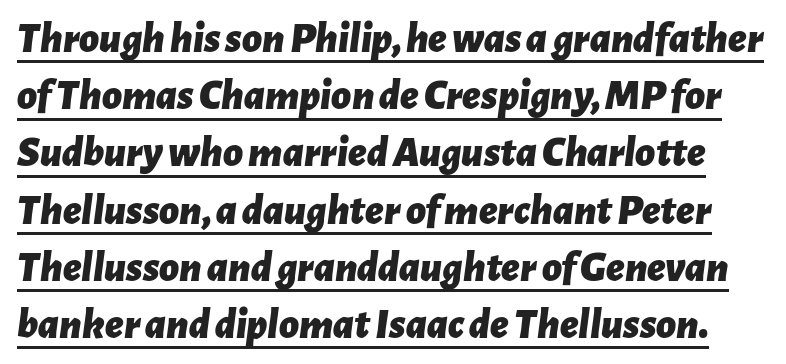
{"italic": "yes", "lean": "right", "slant_degrees": 7, "bold": "yes", "weight": "bold", "width": "normal", "stroke_contrast": "low", "x_height": "medium", "monospaced": "no", "underline": "yes", "line_spacing": "normal", "line_spacing_ratio": 1.33, "letter_spacing": "normal", "letter_spacing_em": 0.0, "glyph_px": 43}
